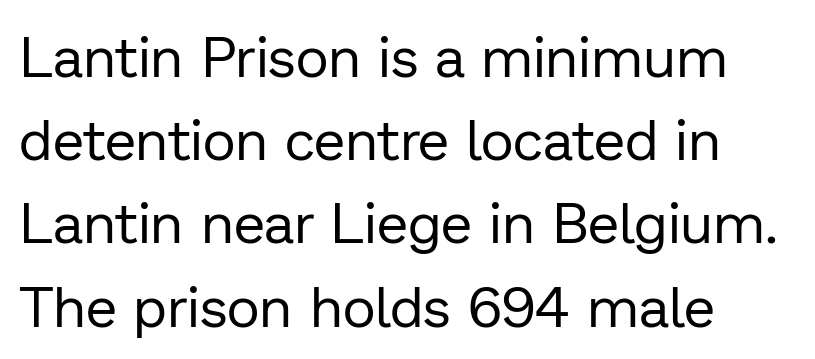
The image shows 57 px regular-weight sans-serif type, upright; set left-aligned, normal line spacing (1.46x), normal letter spacing, not underlined; low stroke contrast and a medium x-height.
